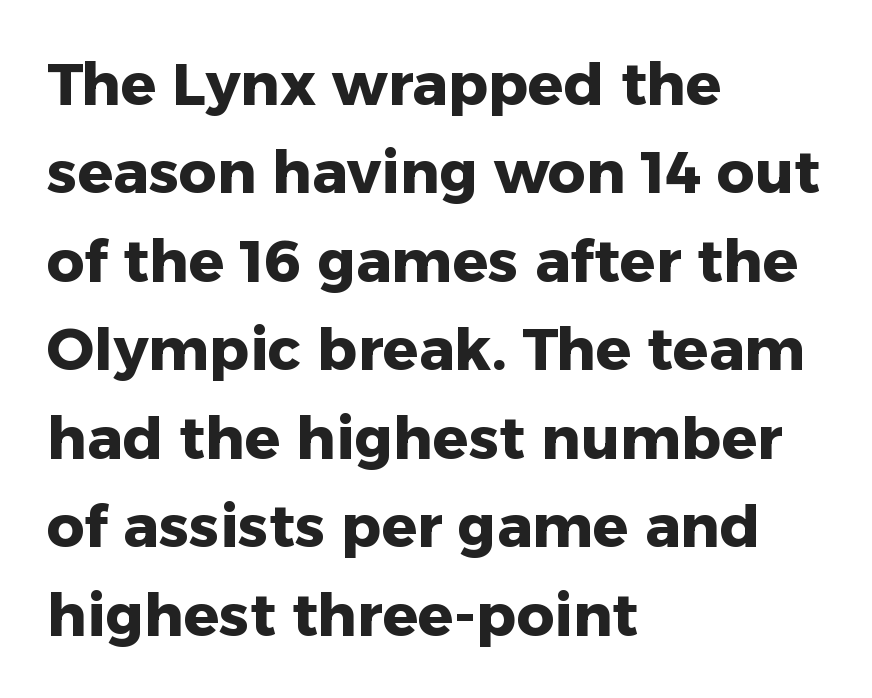
Think of a printed novel: that variable character pitch is what you see here. Notice how descenders clear the ascenders below comfortably — that's standard leading. Honestly, there is no underline to notice here at all. Every stem runs plumb, perpendicular to the baseline.
